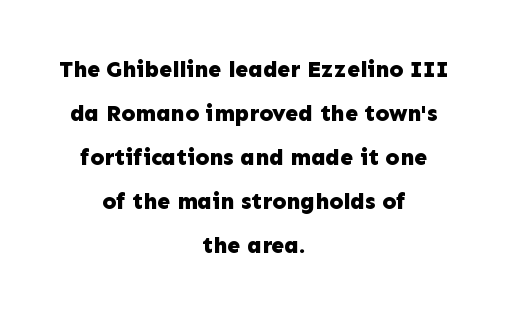
Every character sits straight up, as roman type does. The designer dialed line spacing up above the default. Has an underline been added? It has not. Both edges are ragged and mirror each other, which tells us the setting is centered. Does extra space separate the letters? No, they use regular spacing.
